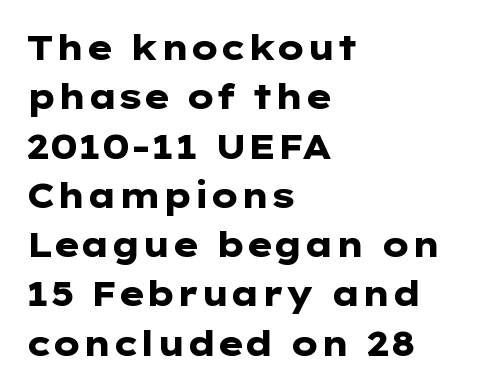
Students, this is bold: see how much ink each stroke carries. You could not count columns in this text — the font is proportionally spaced. In terms of letterform style, serifs are entirely absent. Beneath every word, the page is bare. Between one letter and the next there's only the usual sliver of space. If you drew a line through each stem, it would be perfectly vertical.
